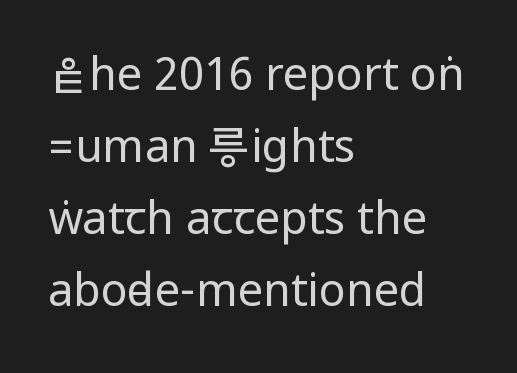
Q: Is the text bold? A: No.
Q: Is the text italic (slanted)? A: No, it is upright.
Q: Is the typeface a serif or a sans-serif typeface? A: Sans-serif.
Q: Is the text underlined? A: No.
Q: How is the paragraph aligned? A: Left-aligned.
Q: Is the spacing between letters normal or unusually wide? A: Normal.
Q: Is the spacing between lines tight, normal or loose? A: Normal.
Q: Width (condensed, normal, or wide)? A: Condensed.
Q: Stroke contrast? A: Low.
